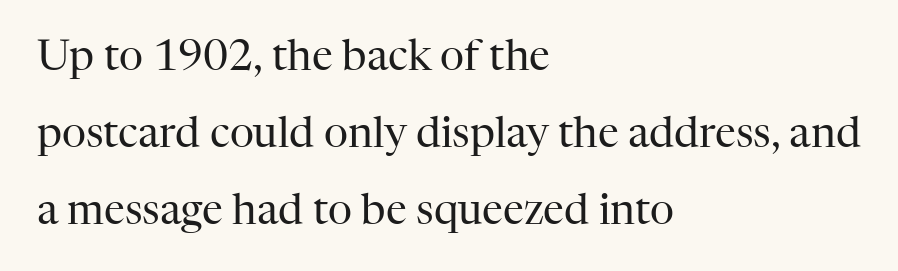
The image shows 42 px regular-weight serif type, upright; set left-aligned, line spacing 1.83x, normal letter spacing, not underlined; high stroke contrast and a medium x-height.
